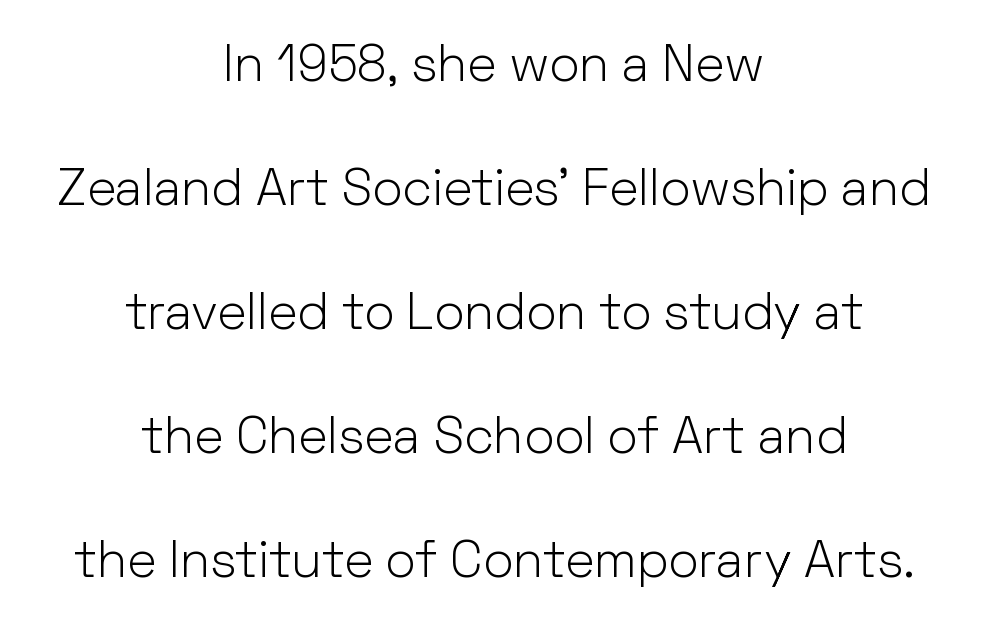
Baseline-to-baseline distance is far greater than the letter height. Nobody drew a line under any word here. Nothing unusual about the tracking: characters are spaced as the font intends. Letterform terminals end flat and unadorned throughout the passage.
